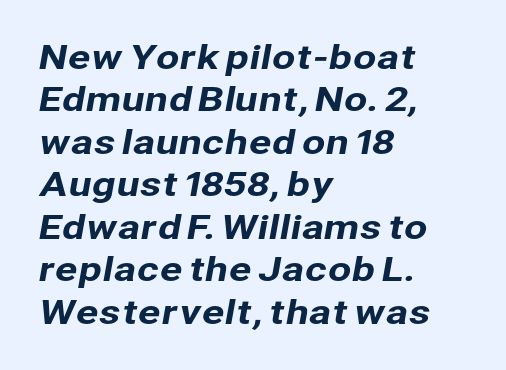
{"serif": "no", "width": "normal", "stroke_contrast": "low", "x_height": "medium", "monospaced": "no", "underline": "no", "align": "left", "line_spacing": "normal", "line_spacing_ratio": 1.25, "letter_spacing": "normal", "letter_spacing_em": 0.0, "glyph_px": 34}
